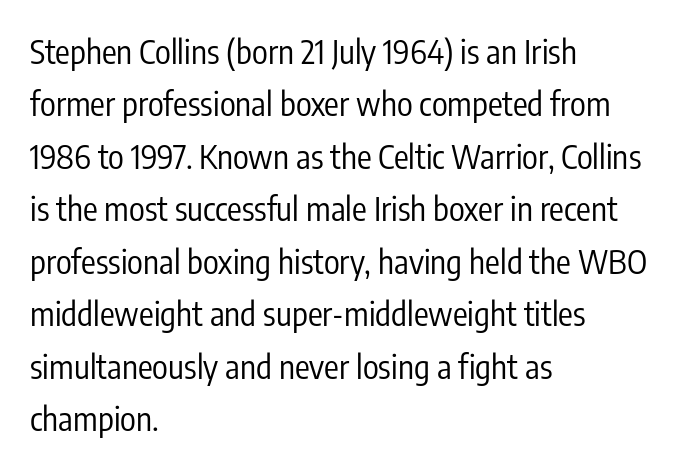
{"serif": "no", "italic": "no", "bold": "no", "weight": "regular", "width": "condensed", "stroke_contrast": "low", "x_height": "medium", "monospaced": "no", "underline": "no", "align": "left", "line_spacing": "normal", "line_spacing_ratio": 1.59, "letter_spacing": "normal", "letter_spacing_em": 0.0, "glyph_px": 33}
